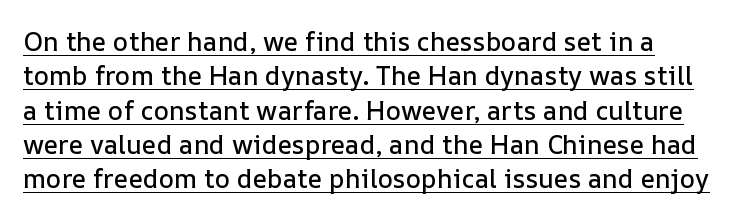
Q: Is the text italic (slanted)? A: No, it is upright.
Q: Is the text underlined? A: Yes.
Q: Is the spacing between letters normal or unusually wide? A: Normal.
Q: Is the spacing between lines tight, normal or loose? A: Normal.
